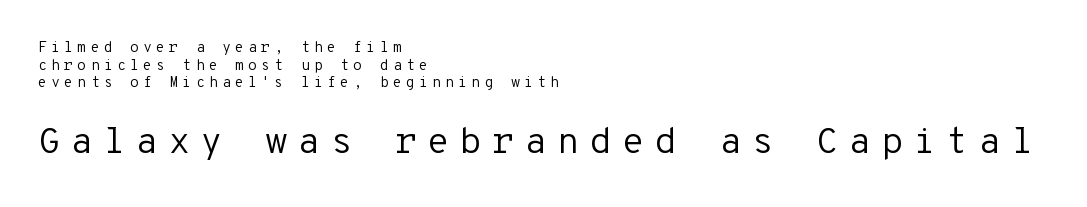
{"serif": "no", "italic": "no", "bold": "no", "weight": "regular", "width": "normal", "stroke_contrast": "low", "x_height": "medium", "monospaced": "yes", "underline": "no", "align": "left", "line_spacing_ratio": 1.17, "letter_spacing": "wide", "letter_spacing_em": 0.26, "larger_block": "second", "size_ratio": 2.47, "glyph_px": 37}
